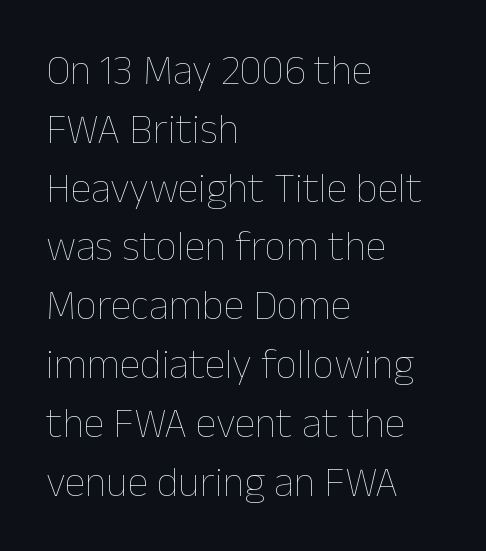
Here the designer chose a conventional face with non-uniform glyph widths. Clear beneath every line of the passage. No italicization has been applied; the sample stays upright. The passage shown has conventional tracking throughout.
